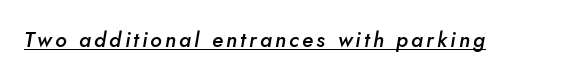
Q: Is the text bold? A: Semi-bold.
Q: Is the text italic (slanted)? A: Yes, it leans right by about 10 degrees.
Q: Is the text underlined? A: Yes.
